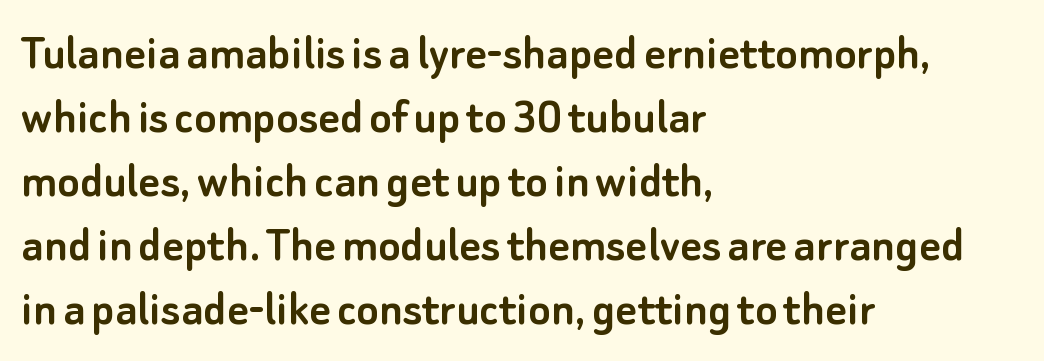
{"serif": "no", "italic": "no", "width": "normal", "stroke_contrast": "low", "x_height": "small", "monospaced": "no", "underline": "no", "align": "left", "line_spacing_ratio": 1.23, "letter_spacing": "normal", "letter_spacing_em": 0.0, "glyph_px": 52}
